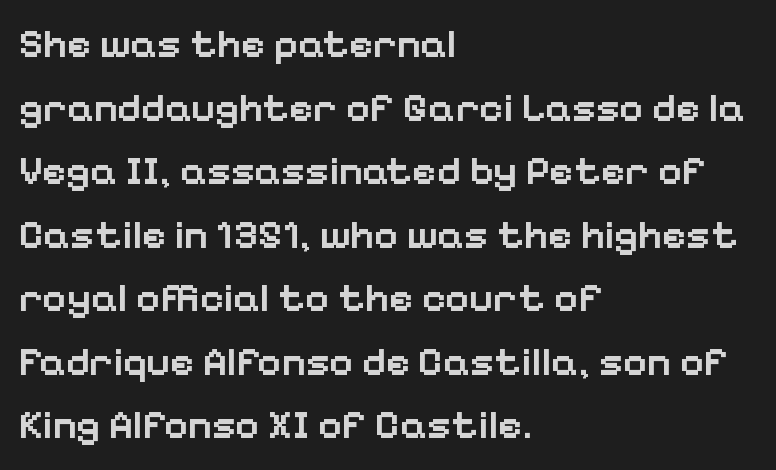
The image shows 41 px semibold sans-serif type, upright; set left-aligned, normal line spacing (1.55x), normal letter spacing, not underlined; low stroke contrast and a medium x-height.
